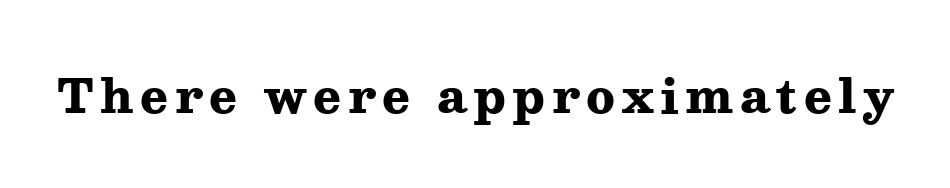
The glyphs in this specimen are seriffed. The glyphs are unaccompanied by any horizontal stroke below them. The typography opts for an upright posture over an oblique one. Spacing verdict: proportional, widths tailored to each character. Bold? Absolutely — the strokes are thick and heavy.
